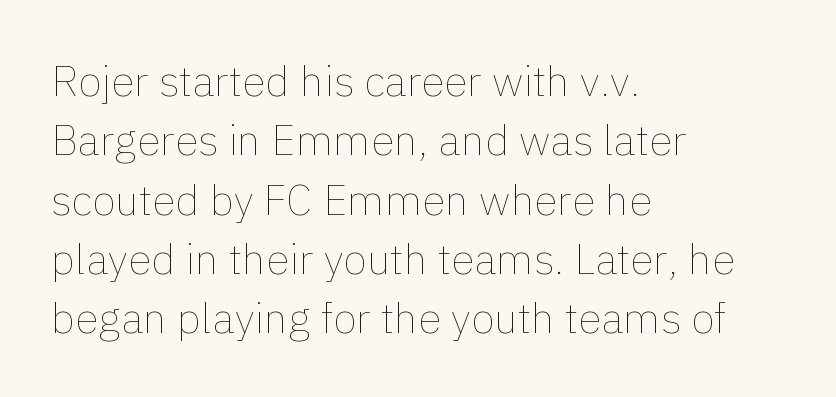
Q: Is the text bold? A: No.
Q: Is the text italic (slanted)? A: No, it is upright.
Q: Is the text underlined? A: No.
Q: How is the paragraph aligned? A: Left-aligned.
Q: Is the spacing between letters normal or unusually wide? A: Normal.
Q: Is the spacing between lines tight, normal or loose? A: Normal.
Q: Width (condensed, normal, or wide)? A: Normal.
Q: x-height? A: Medium.
Q: Monospaced? A: No.
